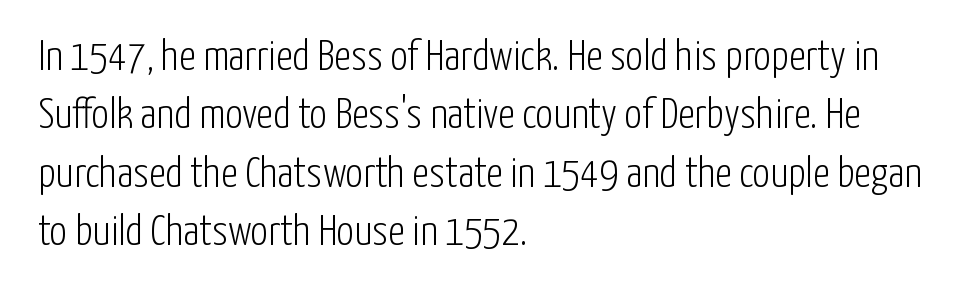
The image shows 43 px light, condensed sans-serif type, upright; set left-aligned, normal line spacing (1.36x), normal letter spacing, not underlined; low stroke contrast and a medium x-height.
